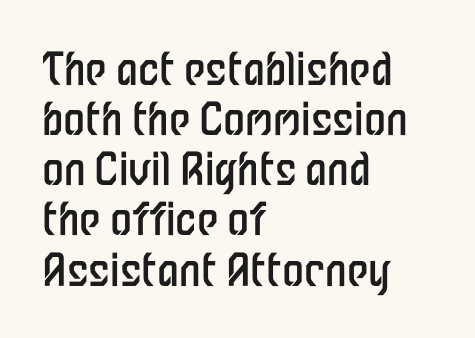
{"serif": "no", "italic": "no", "bold": "no", "weight": "regular", "width": "condensed", "stroke_contrast": "low", "x_height": "medium", "monospaced": "no", "underline": "no", "align": "left", "line_spacing": "tight", "line_spacing_ratio": 1.14, "letter_spacing": "normal", "letter_spacing_em": 0.0, "glyph_px": 44}
